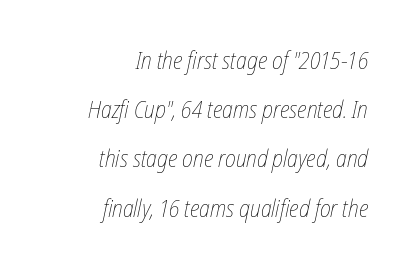
{"bold": "no", "underline": "no", "align": "right", "line_spacing": "loose", "line_spacing_ratio": 2.05, "letter_spacing": "normal", "letter_spacing_em": 0.0, "glyph_px": 24}
